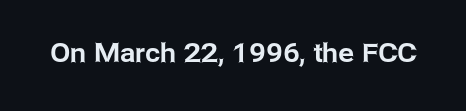
{"italic": "no", "underline": "no", "letter_spacing": "normal", "letter_spacing_em": 0.0, "glyph_px": 26}
